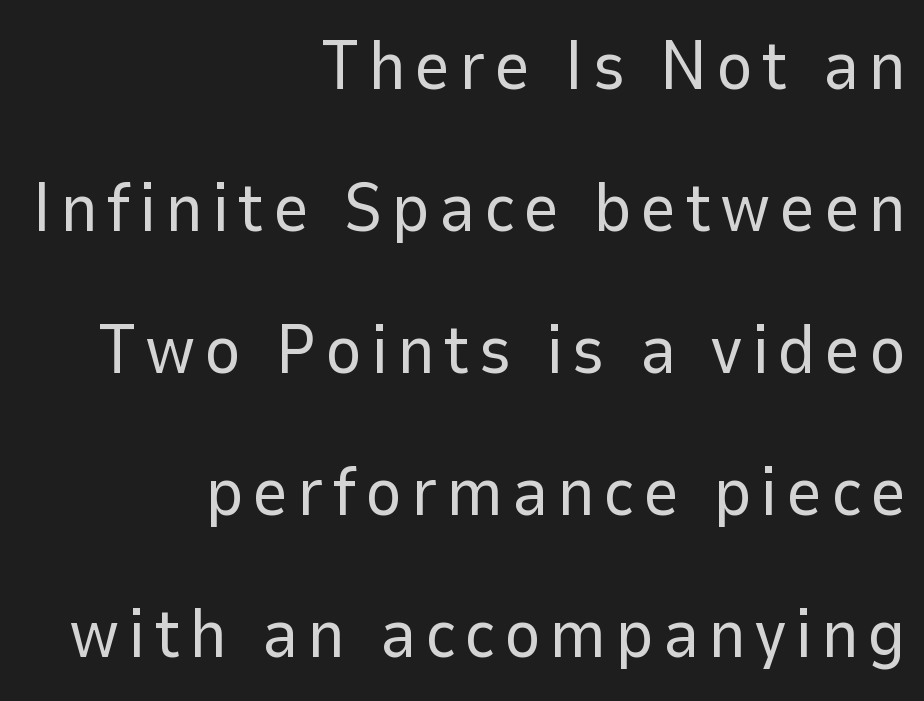
{"serif": "no", "italic": "no", "bold": "no", "weight": "regular", "width": "normal", "stroke_contrast": "low", "x_height": "medium", "monospaced": "no", "underline": "no", "align": "right", "line_spacing": "loose", "line_spacing_ratio": 2.03, "glyph_px": 70}
